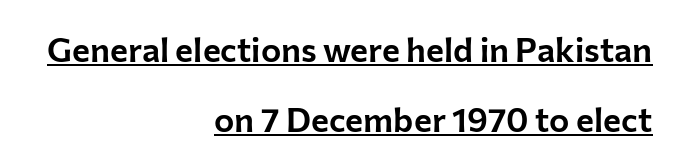
The image shows 34 px sans-serif type, upright; set right-aligned, loose line spacing (2.06x), normal letter spacing, underlined; low stroke contrast and a medium x-height.
